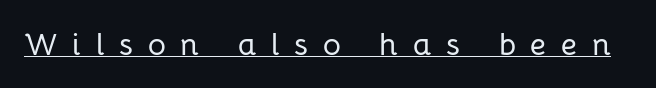
Q: Is the text italic (slanted)? A: No, it is upright.
Q: Is the typeface a serif or a sans-serif typeface? A: Sans-serif.
Q: Is the text underlined? A: Yes.
Q: Is the spacing between letters normal or unusually wide? A: Unusually wide.
Q: Width (condensed, normal, or wide)? A: Normal.
Q: Stroke contrast? A: Low.
Q: x-height? A: Medium.
Q: Monospaced? A: No.
